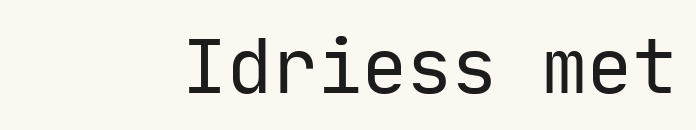
The image shows 75 px regular-weight sans-serif type, upright, monospaced; set normal letter spacing, not underlined; low stroke contrast and a medium x-height.
